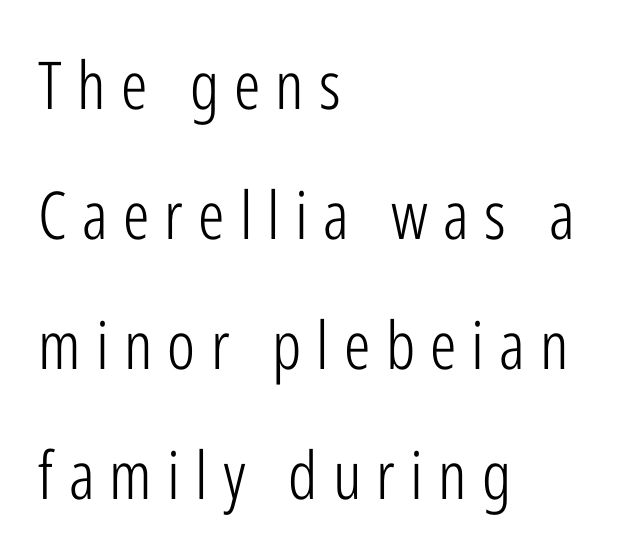
These lines stack with their left ends in a neat column. You can tell from the bare stems that sans-serif type was used. The letters look calm and open, with moderate or lighter stems. The zone under the glyphs is completely vacant. The designer dialed line spacing up above the default.
